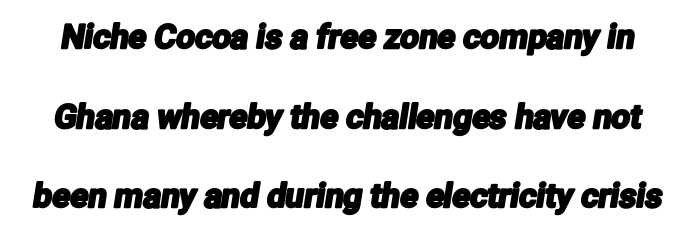
The line texture is even and compact thanks to regular tracking. A sans-serif font was chosen for this passage. What's the leading like? Stretched, with rows far apart. Looks like regular typesetting: each glyph gets only the width it needs.
